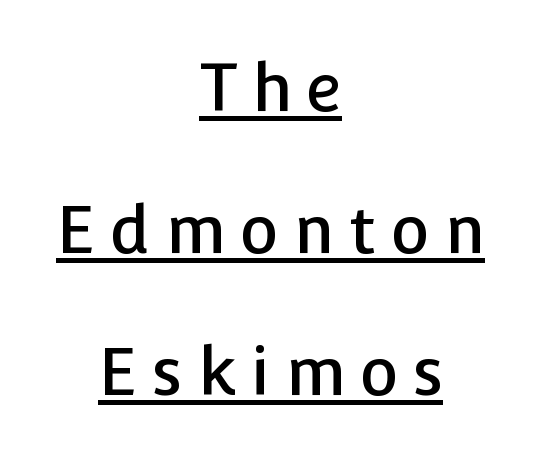
Q: Is the text italic (slanted)? A: No, it is upright.
Q: Is the typeface a serif or a sans-serif typeface? A: Sans-serif.
Q: Is the text underlined? A: Yes.
Q: How is the paragraph aligned? A: Centered.
Q: Is the spacing between letters normal or unusually wide? A: Unusually wide.
Q: Is the spacing between lines tight, normal or loose? A: Loose.
Q: Width (condensed, normal, or wide)? A: Normal.
Q: Stroke contrast? A: Low.
Q: x-height? A: Medium.
Q: Monospaced? A: No.
